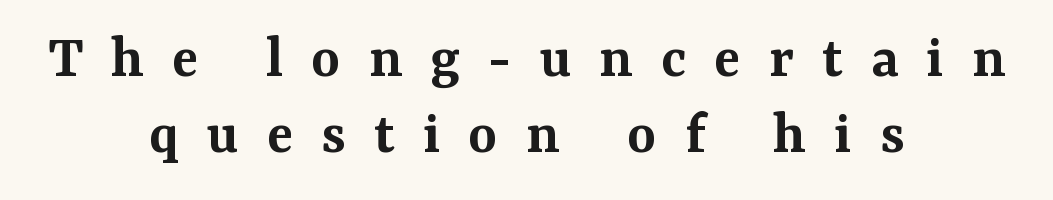
Q: Is the text bold? A: Semi-bold.
Q: Is the text italic (slanted)? A: No, it is upright.
Q: Is the typeface a serif or a sans-serif typeface? A: Serif.
Q: Is the text underlined? A: No.
Q: How is the paragraph aligned? A: Centered.
Q: Is the spacing between letters normal or unusually wide? A: Unusually wide.
Q: Width (condensed, normal, or wide)? A: Normal.
Q: Stroke contrast? A: Medium.
Q: x-height? A: Medium.
Q: Monospaced? A: No.
